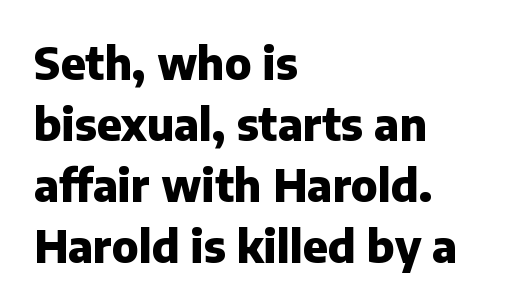
Q: Is the text bold? A: Yes.
Q: Is the text italic (slanted)? A: No, it is upright.
Q: Is the typeface a serif or a sans-serif typeface? A: Sans-serif.
Q: Is the text underlined? A: No.
Q: How is the paragraph aligned? A: Left-aligned.
Q: Is the spacing between letters normal or unusually wide? A: Normal.
Q: Is the spacing between lines tight, normal or loose? A: Normal.
Q: Width (condensed, normal, or wide)? A: Normal.
Q: Stroke contrast? A: Low.
Q: x-height? A: Medium.
Q: Monospaced? A: No.
